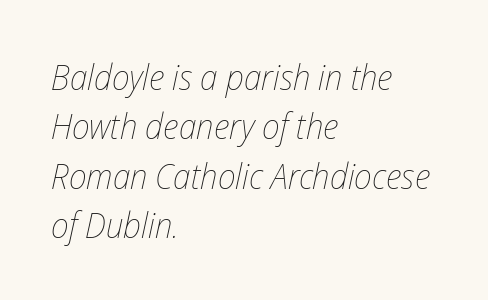
Q: Is the text bold? A: No.
Q: Is the text italic (slanted)? A: Yes, it leans right by about 12 degrees.
Q: Is the text underlined? A: No.
Q: How is the paragraph aligned? A: Left-aligned.
Q: Is the spacing between letters normal or unusually wide? A: Normal.
Q: Is the spacing between lines tight, normal or loose? A: Normal.
Q: Width (condensed, normal, or wide)? A: Condensed.
Q: Stroke contrast? A: Low.
Q: x-height? A: Medium.
Q: Monospaced? A: No.
